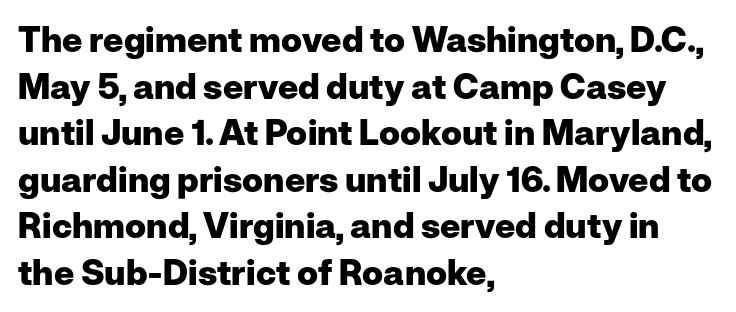
The image shows 35 px heavy sans-serif type, upright; set left-aligned, normal line spacing (1.33x), normal letter spacing, not underlined; low stroke contrast and a medium x-height.
